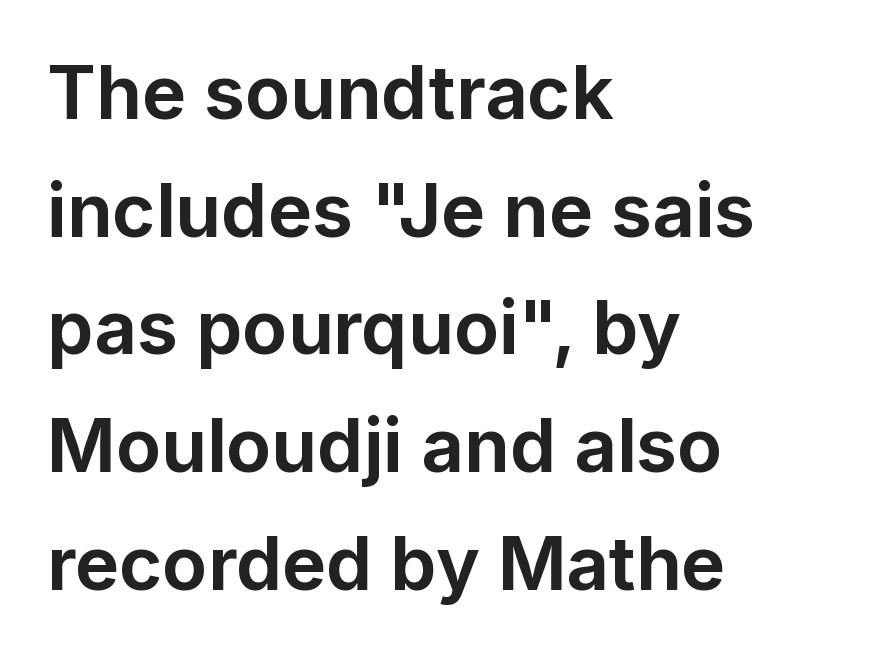
Every row of glyphs begins at an identical x-position on the left. Heavy-handed strokes throughout: this text is bold. Between one letter and the next there's only the usual sliver of space. I'd call this a sans setting — the letters go barefoot. When letters stand straight like this, we call the style roman or upright.
